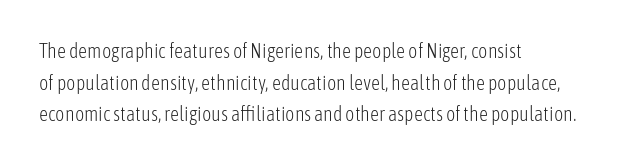
Q: Is the text bold? A: No.
Q: Is the text italic (slanted)? A: No, it is upright.
Q: Is the text underlined? A: No.
Q: How is the paragraph aligned? A: Left-aligned.
Q: Is the spacing between letters normal or unusually wide? A: Normal.
Q: Is the spacing between lines tight, normal or loose? A: Normal.
